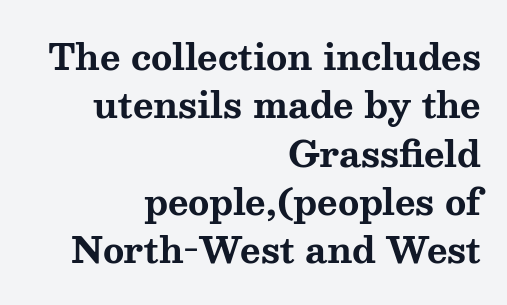
{"serif": "yes", "italic": "no", "bold": "yes", "weight": "bold", "width": "wide", "stroke_contrast": "medium", "x_height": "medium", "monospaced": "no", "underline": "no", "align": "right", "line_spacing": "normal", "line_spacing_ratio": 1.38, "letter_spacing": "normal", "letter_spacing_em": 0.0, "glyph_px": 35}
